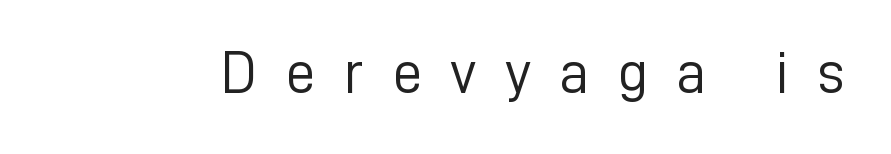
Q: Is the text bold? A: No.
Q: Is the text italic (slanted)? A: No, it is upright.
Q: Is the typeface a serif or a sans-serif typeface? A: Sans-serif.
Q: Is the text underlined? A: No.
Q: Is the spacing between letters normal or unusually wide? A: Unusually wide.
Q: Width (condensed, normal, or wide)? A: Normal.
Q: Stroke contrast? A: Low.
Q: x-height? A: Medium.
Q: Monospaced? A: No.
